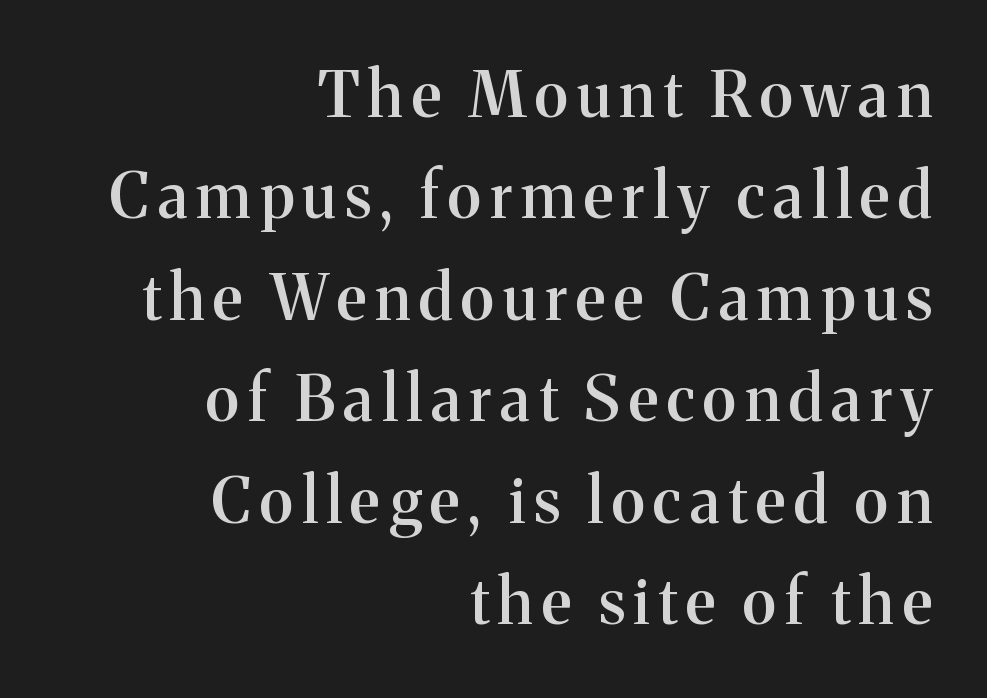
The image shows 63 px semibold serif type, upright; set right-aligned, normal line spacing (1.61x), not underlined; medium stroke contrast and a medium x-height.
